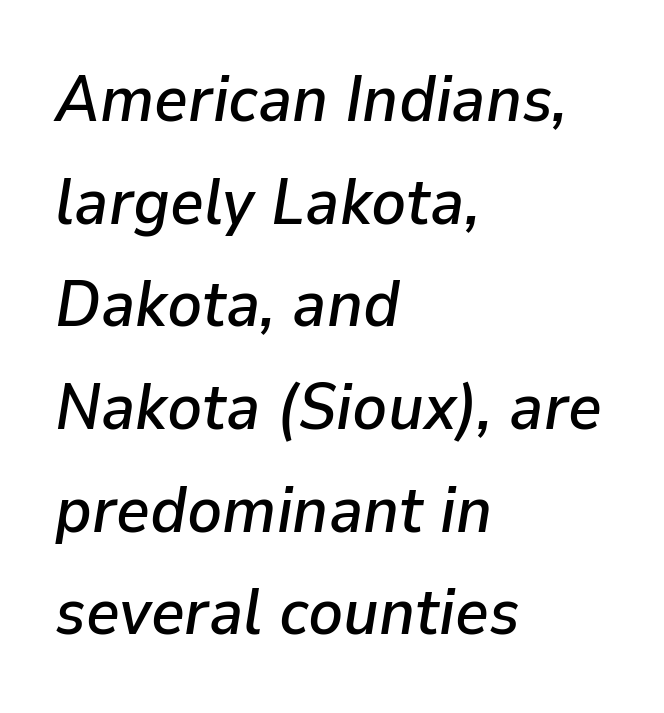
{"italic": "yes", "lean": "right", "slant_degrees": 9, "width": "normal", "stroke_contrast": "low", "x_height": "medium", "monospaced": "no", "underline": "no", "align": "left", "line_spacing": "normal", "line_spacing_ratio": 1.58, "letter_spacing": "normal", "letter_spacing_em": 0.0, "glyph_px": 65}
